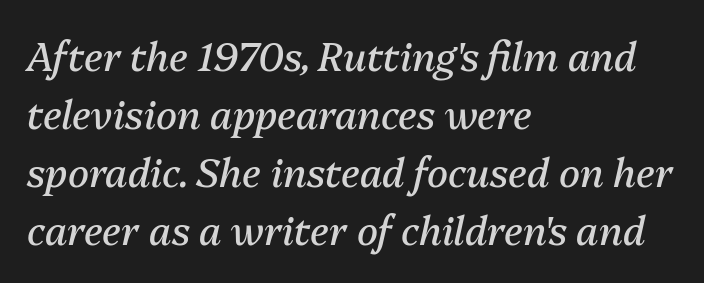
Q: Is the text bold? A: No.
Q: Is the text italic (slanted)? A: Yes, it leans right by about 13 degrees.
Q: Is the text underlined? A: No.
Q: How is the paragraph aligned? A: Left-aligned.
Q: Is the spacing between letters normal or unusually wide? A: Normal.
Q: Is the spacing between lines tight, normal or loose? A: Normal.
Q: Width (condensed, normal, or wide)? A: Normal.
Q: Stroke contrast? A: Medium.
Q: x-height? A: Medium.
Q: Monospaced? A: No.
